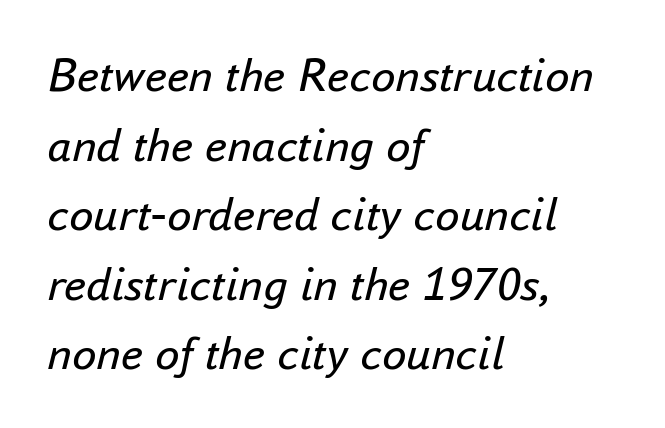
Q: Is the text bold? A: No.
Q: Is the text italic (slanted)? A: Yes, it leans right by about 16 degrees.
Q: Is the text underlined? A: No.
Q: How is the paragraph aligned? A: Left-aligned.
Q: Is the spacing between letters normal or unusually wide? A: Normal.
Q: Is the spacing between lines tight, normal or loose? A: Normal.
Q: Width (condensed, normal, or wide)? A: Normal.
Q: Stroke contrast? A: Low.
Q: x-height? A: Small.
Q: Monospaced? A: No.
